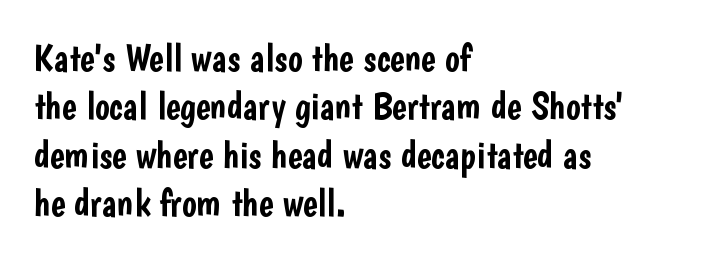
Q: Is the text italic (slanted)? A: No, it is upright.
Q: Is the typeface a serif or a sans-serif typeface? A: Sans-serif.
Q: Is the text underlined? A: No.
Q: How is the paragraph aligned? A: Left-aligned.
Q: Is the spacing between letters normal or unusually wide? A: Normal.
Q: Width (condensed, normal, or wide)? A: Condensed.
Q: Stroke contrast? A: Low.
Q: x-height? A: Medium.
Q: Monospaced? A: No.
